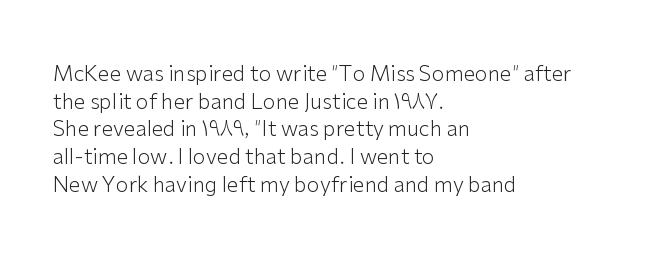
Q: Is the text bold? A: No.
Q: Is the text italic (slanted)? A: No, it is upright.
Q: Is the text underlined? A: No.
Q: How is the paragraph aligned? A: Left-aligned.
Q: Is the spacing between letters normal or unusually wide? A: Normal.
Q: Is the spacing between lines tight, normal or loose? A: Normal.
